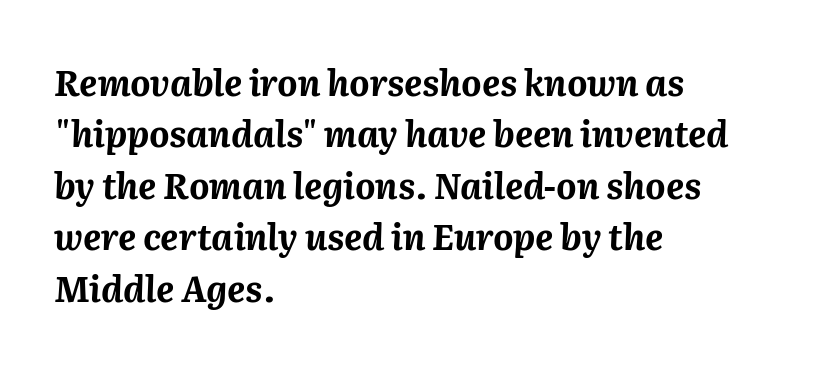
As a designer I'd log this as weight 700, bold. The leading is moderate, giving the passage an even texture. Proportional: the letters do not fall into vertical columns. An italicized treatment has been applied to the whole sample. Check the space under the baseline: it is left empty. Inter-character spacing is left at the font's built-in metrics.
